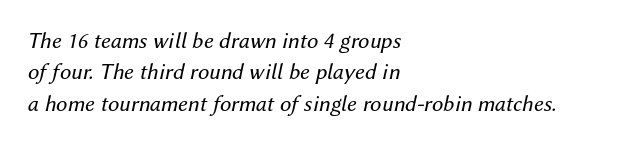
The image shows 23 px text type, italic (leaning right); set left-aligned, normal line spacing (1.36x), normal letter spacing, not underlined.
